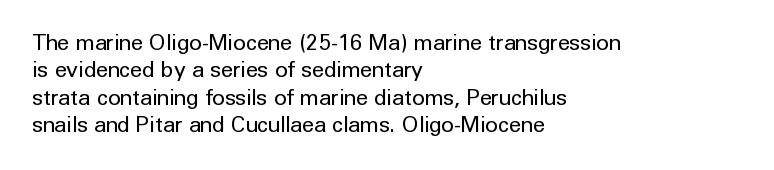
Counters stay open thanks to moderate or lighter strokes. All the whitespace from short lines collects on the right. Normally led — the rows are evenly, conventionally spaced. The glyphs are unaccompanied by any horizontal stroke below them.
